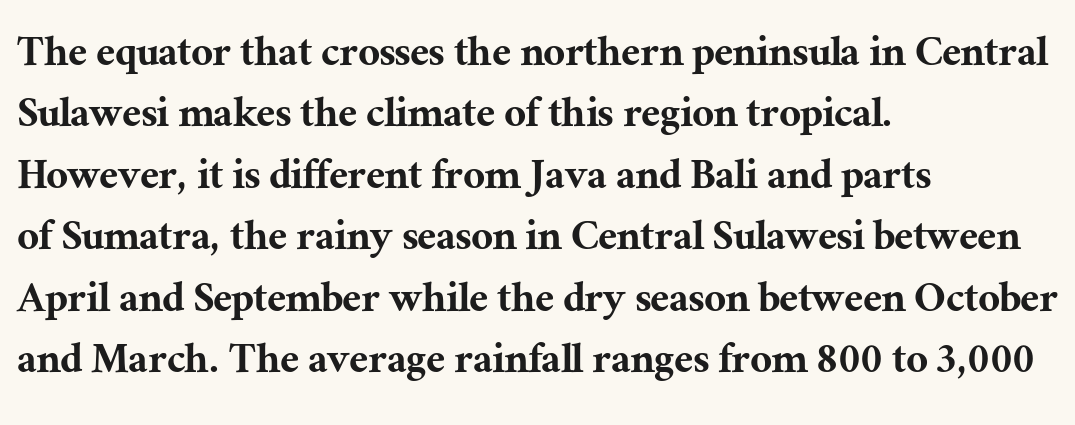
Short note: letters normally spaced. The rag falls on the right side of this text block. Little horizontal feet cap the strokes, marking this as serif type. Characters remain perfectly vertical along every line. Each letter keeps its own natural width here, so spacing adapts to shape.
